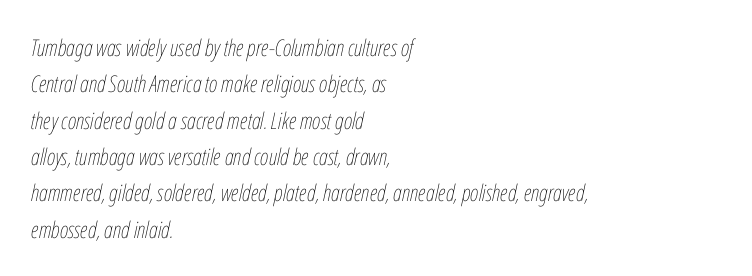
Only glyphs here, with clear space below each row. The cut favours lightness, reaching ordinary text weight at its darkest. Which margin do the lines hug? The left one — the right edge is uneven. The face used here is rendered with its standard letterfit.
